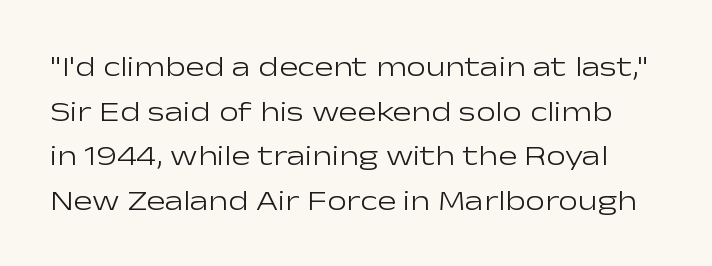
{"serif": "no", "italic": "no", "bold": "no", "weight": "light", "width": "wide", "stroke_contrast": "low", "x_height": "medium", "monospaced": "no", "underline": "no", "line_spacing": "normal", "line_spacing_ratio": 1.59, "letter_spacing": "normal", "letter_spacing_em": 0.0, "glyph_px": 28}
